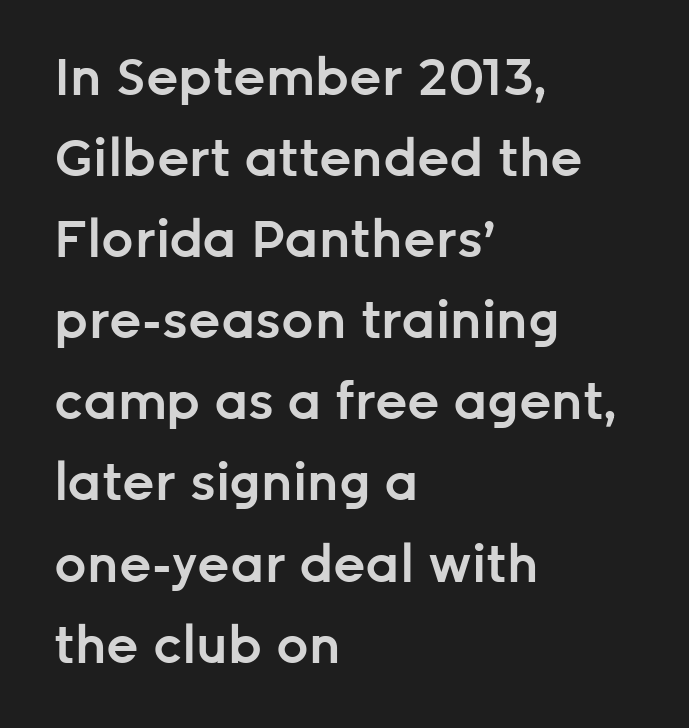
The image shows 51 px semibold sans-serif type, upright; set left-aligned, normal line spacing (1.59x), normal letter spacing, not underlined; low stroke contrast and a medium x-height.
